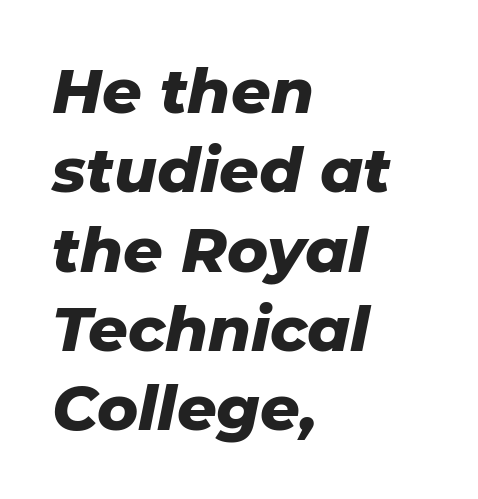
Look at the tracking — it's just the regular setting, nothing added. You could not count columns in this text — the font is proportionally spaced. This sample uses an oblique cut, with every glyph tilted off the vertical. Summary of vertical rhythm: regular, with standard interline spacing. This rendering features lettering with no underline.
